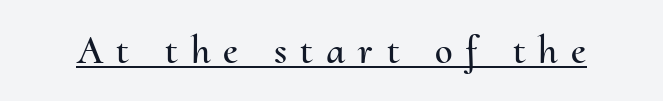
The image shows 40 px text type, upright; set unusually wide letter spacing (+0.33 em), underlined; medium stroke contrast and a small x-height.
